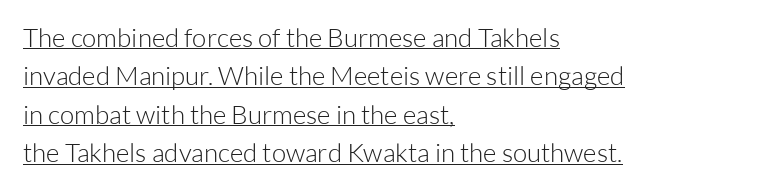
The image shows 26 px text type, upright; set left-aligned, normal line spacing (1.48x), normal letter spacing, underlined.
